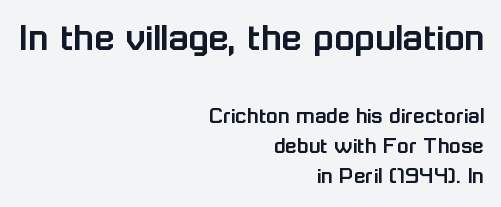
{"serif": "no", "italic": "no", "width": "normal", "stroke_contrast": "low", "x_height": "medium", "monospaced": "no", "underline": "no", "align": "right", "line_spacing": "normal", "line_spacing_ratio": 1.26, "letter_spacing": "normal", "letter_spacing_em": 0.0, "larger_block": "first", "size_ratio": 1.75, "glyph_px": 42}
